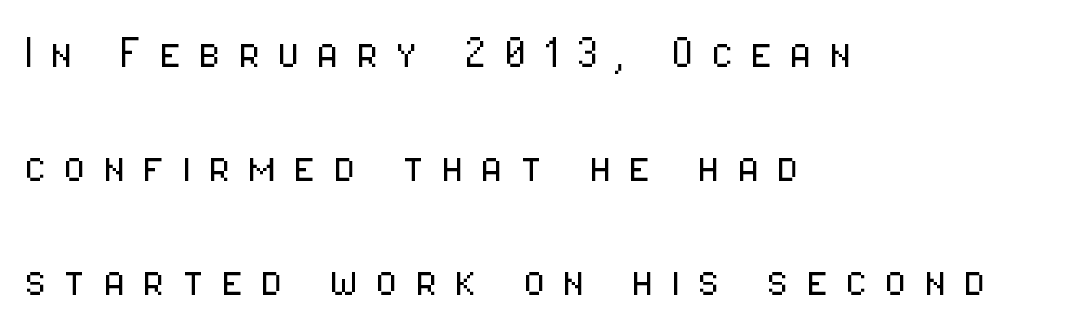
{"serif": "no", "italic": "no", "bold": "no", "weight": "light", "width": "condensed", "stroke_contrast": "low", "x_height": "medium", "monospaced": "no", "underline": "no", "align": "left", "line_spacing": "loose", "line_spacing_ratio": 2.19, "letter_spacing": "wide", "letter_spacing_em": 0.32, "glyph_px": 52}
